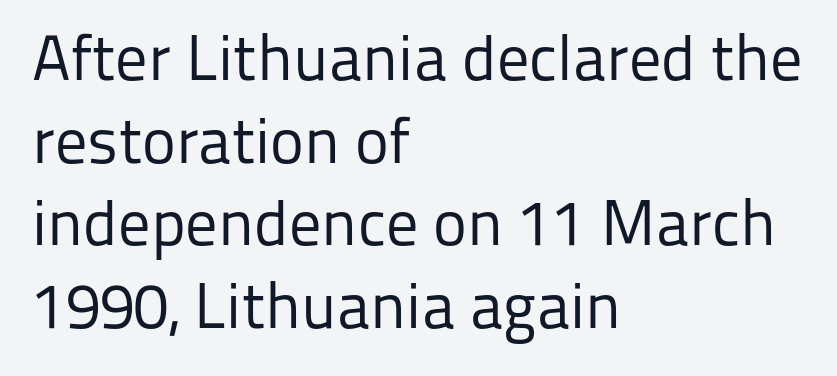
Q: Is the text bold? A: No.
Q: Is the text italic (slanted)? A: No, it is upright.
Q: Is the typeface a serif or a sans-serif typeface? A: Sans-serif.
Q: Is the text underlined? A: No.
Q: How is the paragraph aligned? A: Left-aligned.
Q: Is the spacing between letters normal or unusually wide? A: Normal.
Q: Is the spacing between lines tight, normal or loose? A: Normal.
Q: Width (condensed, normal, or wide)? A: Normal.
Q: Stroke contrast? A: Low.
Q: x-height? A: Medium.
Q: Monospaced? A: No.
